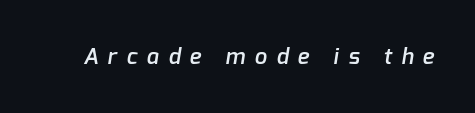
The sample has been set in demibold, a notch under bold. The glyphs are unaccompanied by any horizontal stroke below them. What stands out about the letter spacing? Its width — letters are far apart.
